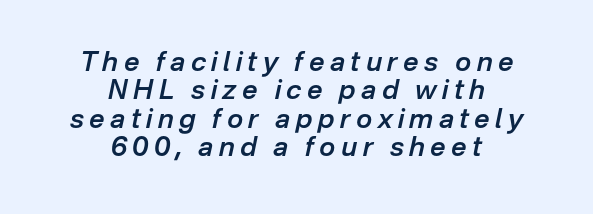
The image shows 27 px text type, italic (leaning right); set centered, tight line spacing (1.05x), unusually wide letter spacing (+0.2 em), not underlined.
